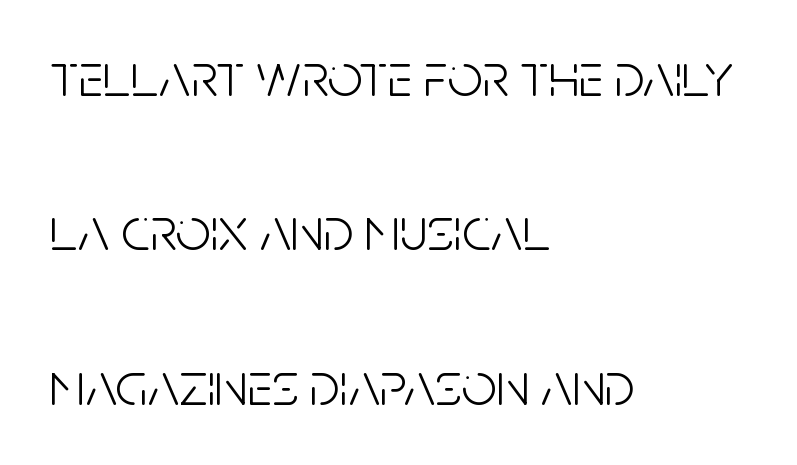
The image shows 62 px light, condensed sans-serif type, upright; set left-aligned, loose line spacing (2.49x), normal letter spacing, not underlined; low stroke contrast and a large x-height.
